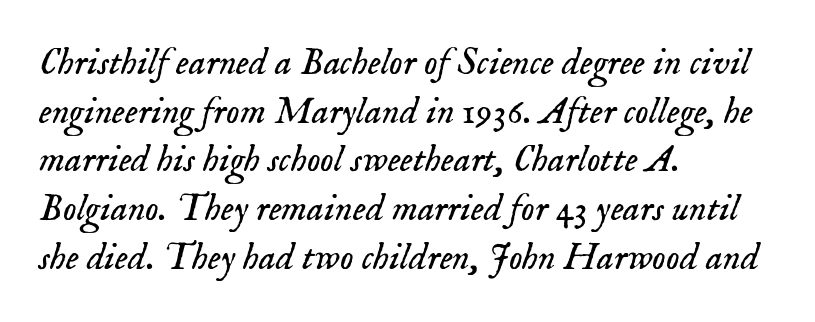
A bare baseline throughout the passage. Reading down the block, your eye returns to a fixed left position each line. The rendering keeps characters at their native spacing. The text carries the slant typical of an italic or oblique font. Do the characters align in a grid? No, the font is proportional.
